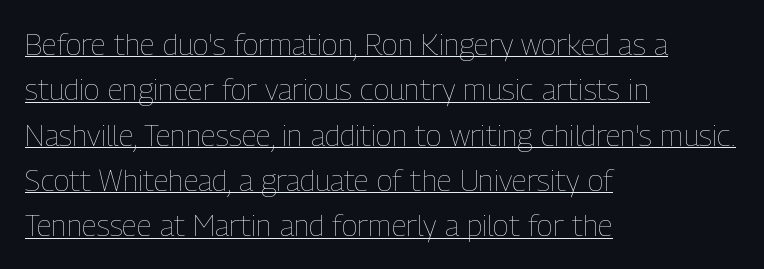
{"italic": "no", "bold": "no", "weight": "thin", "width": "condensed", "stroke_contrast": "low", "x_height": "medium", "monospaced": "no", "underline": "yes", "align": "left", "line_spacing": "normal", "line_spacing_ratio": 1.51, "letter_spacing": "normal", "letter_spacing_em": 0.0, "glyph_px": 30}
